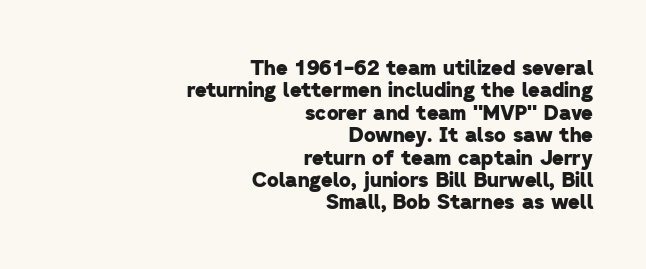
Visually the block forms a straight wall on the right and a jagged coastline on the left. Clear beneath every line of the passage. The leading is snug, giving the passage a crowded texture. Compared with typical body copy, the letter spacing here is the same. Every letter is thick-stroked: bold, no question.
